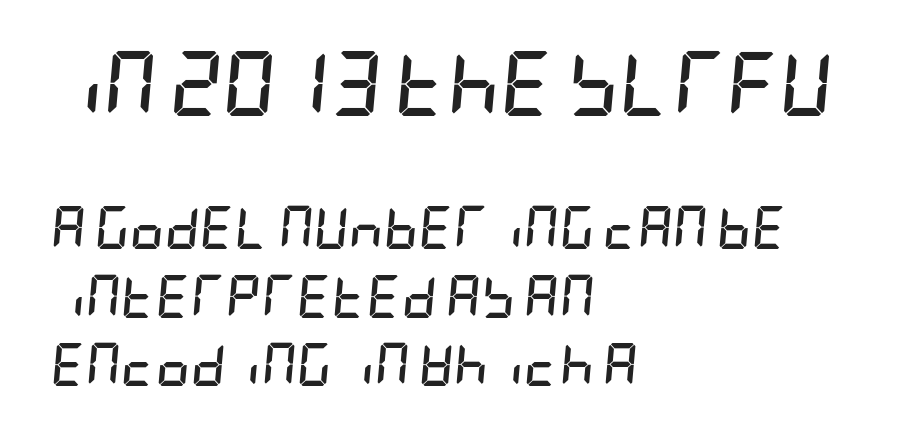
The passage shown has conventional tracking throughout. Horizontal alignment here is leftward, the default for most running prose. In terms of leading, this rendering sits right in the middle. Chunky letters — that's bold for sure. You can tell it's italic because the verticals aren't actually vertical.
